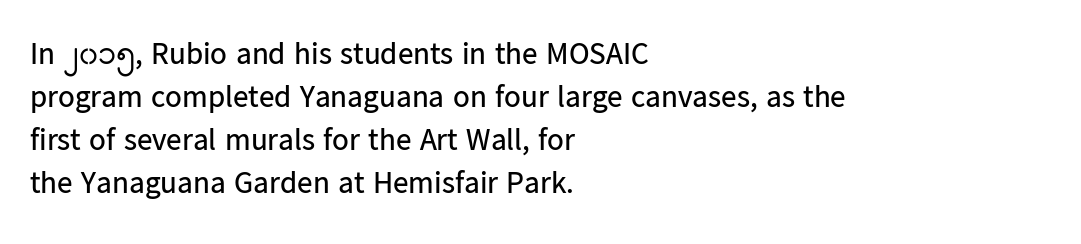
Q: Is the text bold? A: No.
Q: Is the text italic (slanted)? A: No, it is upright.
Q: Is the typeface a serif or a sans-serif typeface? A: Sans-serif.
Q: Is the text underlined? A: No.
Q: How is the paragraph aligned? A: Left-aligned.
Q: Is the spacing between letters normal or unusually wide? A: Normal.
Q: Is the spacing between lines tight, normal or loose? A: Normal.
Q: Width (condensed, normal, or wide)? A: Normal.
Q: Stroke contrast? A: Low.
Q: x-height? A: Medium.
Q: Monospaced? A: No.
